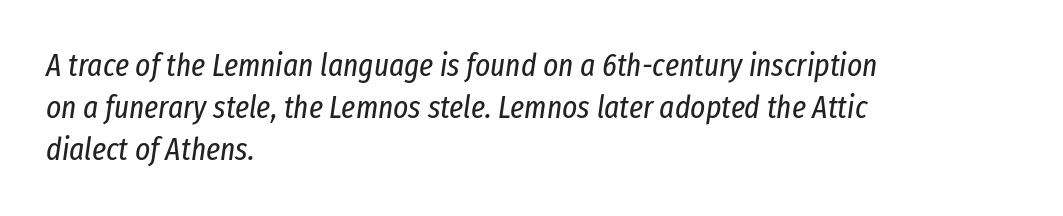
Looks like regular typesetting: each glyph gets only the width it needs. Visually the block forms a straight wall on the left and a jagged coastline on the right. Short note: letters normally spaced. The letterforms sit at book weight or below. Descenders are the only things crossing below the line.
